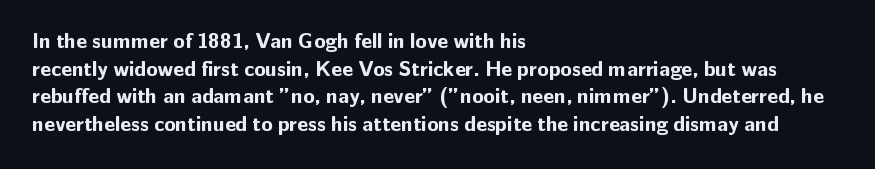
Q: Is the text bold? A: Yes.
Q: Is the text italic (slanted)? A: No, it is upright.
Q: Is the text underlined? A: No.
Q: How is the paragraph aligned? A: Left-aligned.
Q: Is the spacing between letters normal or unusually wide? A: Normal.
Q: Is the spacing between lines tight, normal or loose? A: Normal.
